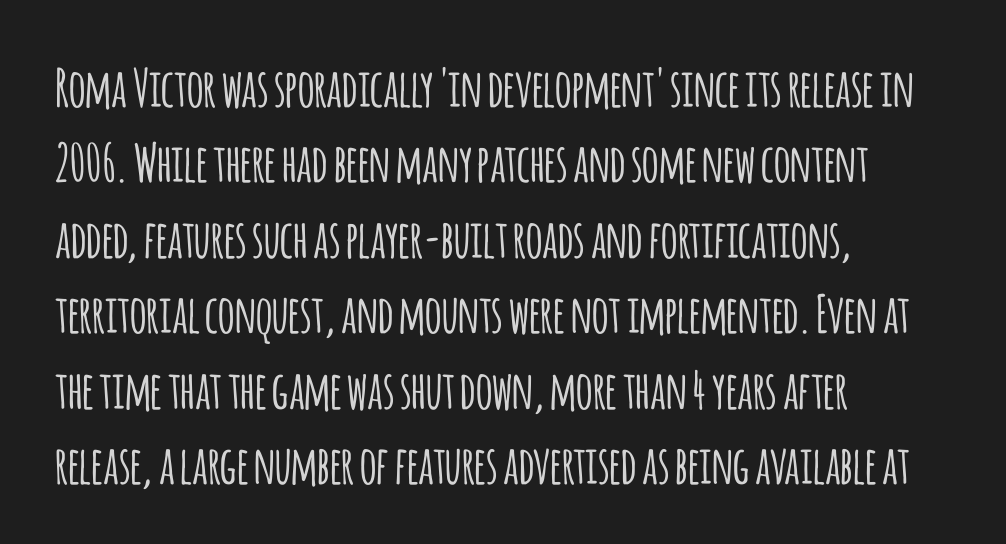
Q: Is the text italic (slanted)? A: No, it is upright.
Q: Is the typeface a serif or a sans-serif typeface? A: Sans-serif.
Q: Is the text underlined? A: No.
Q: How is the paragraph aligned? A: Left-aligned.
Q: Is the spacing between letters normal or unusually wide? A: Normal.
Q: Is the spacing between lines tight, normal or loose? A: Normal.
Q: Width (condensed, normal, or wide)? A: Condensed.
Q: Stroke contrast? A: Low.
Q: x-height? A: Large.
Q: Monospaced? A: No.
